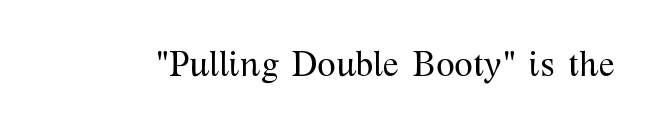
{"serif": "yes", "italic": "no", "bold": "no", "weight": "regular", "width": "normal", "stroke_contrast": "medium", "x_height": "medium", "monospaced": "no", "underline": "no", "letter_spacing": "normal", "letter_spacing_em": 0.0, "glyph_px": 34}
